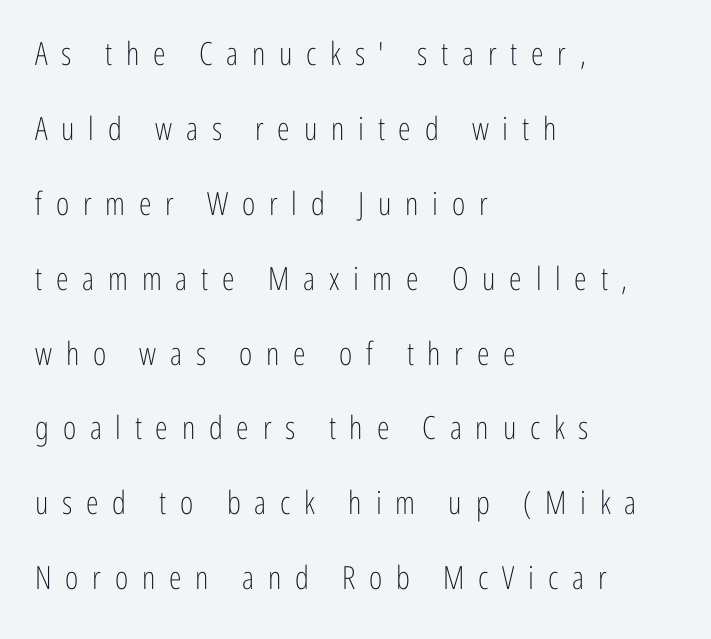
{"serif": "no", "italic": "no", "bold": "no", "weight": "light", "width": "condensed", "stroke_contrast": "low", "x_height": "medium", "monospaced": "no", "underline": "no", "align": "left", "line_spacing": "loose", "line_spacing_ratio": 2.34, "letter_spacing": "wide", "letter_spacing_em": 0.43, "glyph_px": 32}
